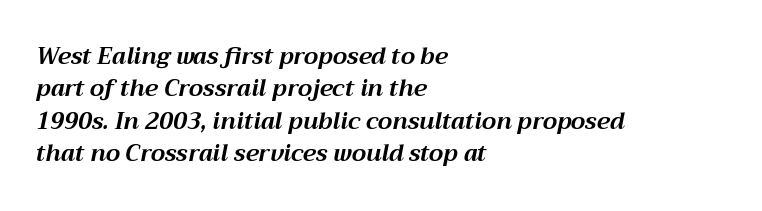
How are the letters spaced? Ordinarily, with no added tracking. Check under the words: just untouched page. Looking at the ascenders, they clearly lean. Plenty of ink on the page — the face is bold.
